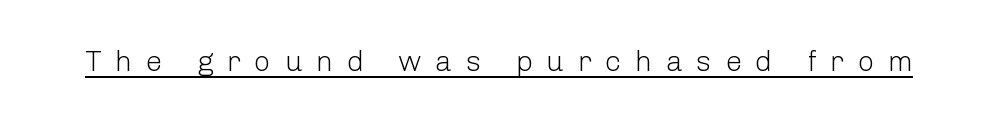
The image shows 29 px light sans-serif type, upright; set unusually wide letter spacing (+0.47 em), underlined; low stroke contrast and a medium x-height.
